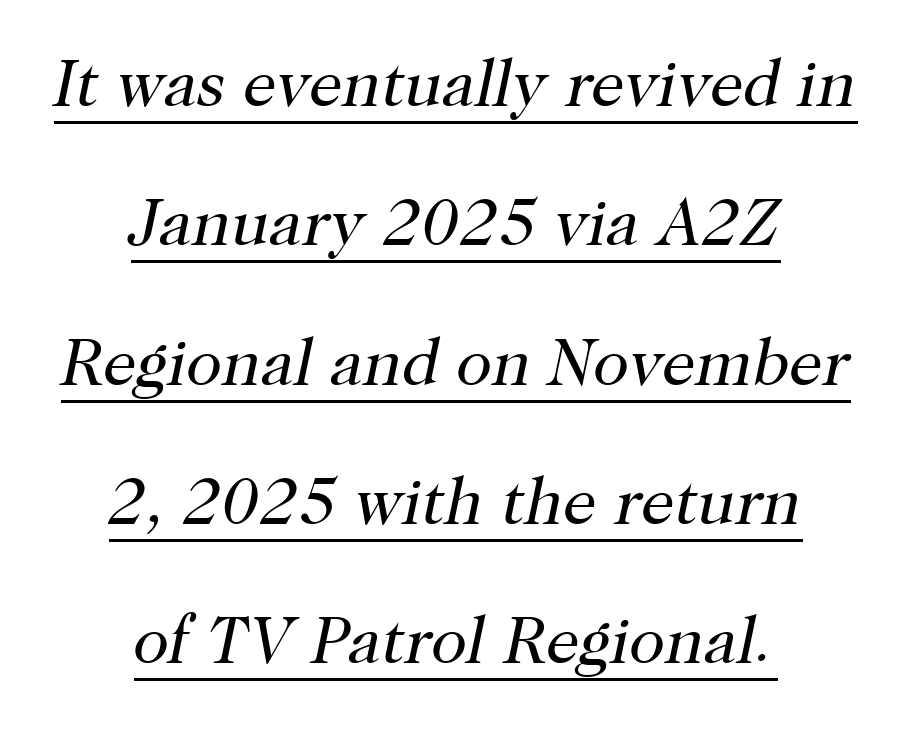
The image shows 66 px regular-weight serif type, italic (leaning right); set centered, loose line spacing (2.11x), normal letter spacing, underlined; high stroke contrast and a medium x-height.
